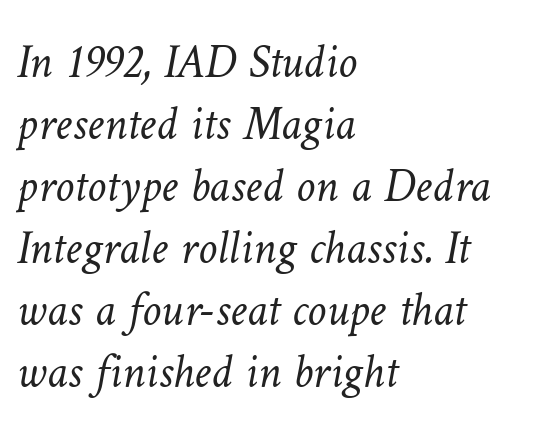
Q: Is the text bold? A: No.
Q: Is the text underlined? A: No.
Q: How is the paragraph aligned? A: Left-aligned.
Q: Is the spacing between letters normal or unusually wide? A: Normal.
Q: Is the spacing between lines tight, normal or loose? A: Normal.
Q: Width (condensed, normal, or wide)? A: Normal.
Q: Stroke contrast? A: Low.
Q: x-height? A: Medium.
Q: Monospaced? A: No.
